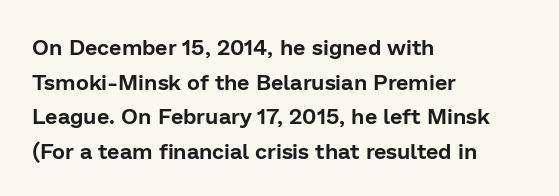
Q: Is the text italic (slanted)? A: No, it is upright.
Q: Is the text underlined? A: No.
Q: How is the paragraph aligned? A: Left-aligned.
Q: Is the spacing between letters normal or unusually wide? A: Normal.
Q: Is the spacing between lines tight, normal or loose? A: Normal.
